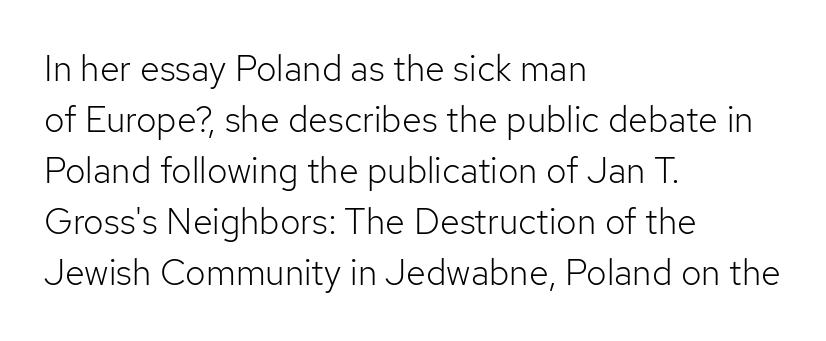
The image shows 36 px light sans-serif type, upright; set left-aligned, normal line spacing (1.42x), normal letter spacing, not underlined; low stroke contrast and a medium x-height.
